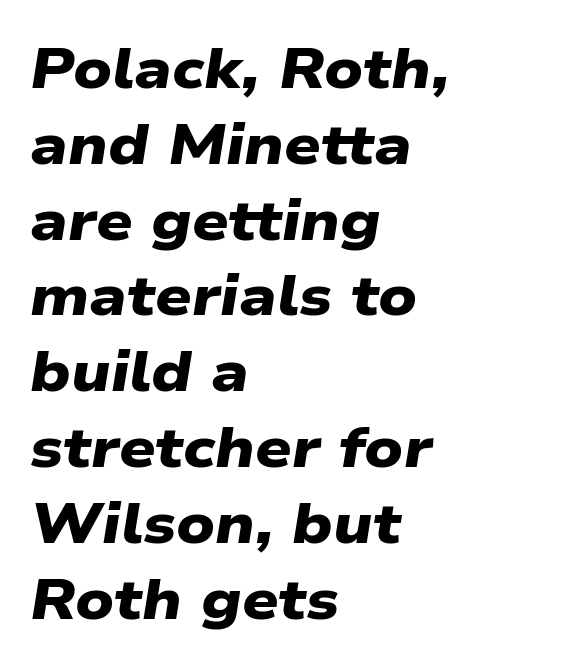
Q: Is the text bold? A: Yes.
Q: Is the typeface a serif or a sans-serif typeface? A: Sans-serif.
Q: Is the text underlined? A: No.
Q: How is the paragraph aligned? A: Left-aligned.
Q: Is the spacing between letters normal or unusually wide? A: Normal.
Q: Is the spacing between lines tight, normal or loose? A: Normal.
Q: Width (condensed, normal, or wide)? A: Wide.
Q: Stroke contrast? A: Low.
Q: x-height? A: Medium.
Q: Monospaced? A: No.
